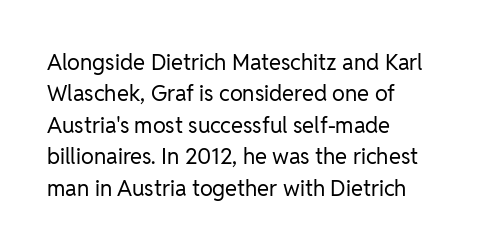
The line-height multiplier appears to be the usual default. The ragged edge is on the right, which tells us the setting is flush left. A typesetter would mark this as roman, not italic. This sample uses plain, unmodified letter spacing. No letter is thick-stroked: the sample isn't bold.
